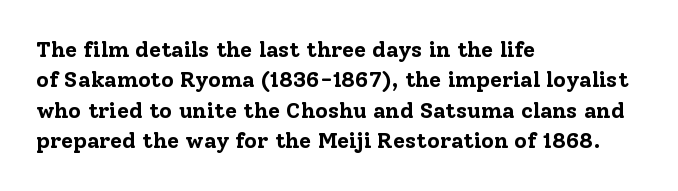
{"italic": "no", "bold": "yes", "underline": "no", "align": "left", "line_spacing": "normal", "line_spacing_ratio": 1.38, "letter_spacing": "normal", "letter_spacing_em": 0.0, "glyph_px": 22}
